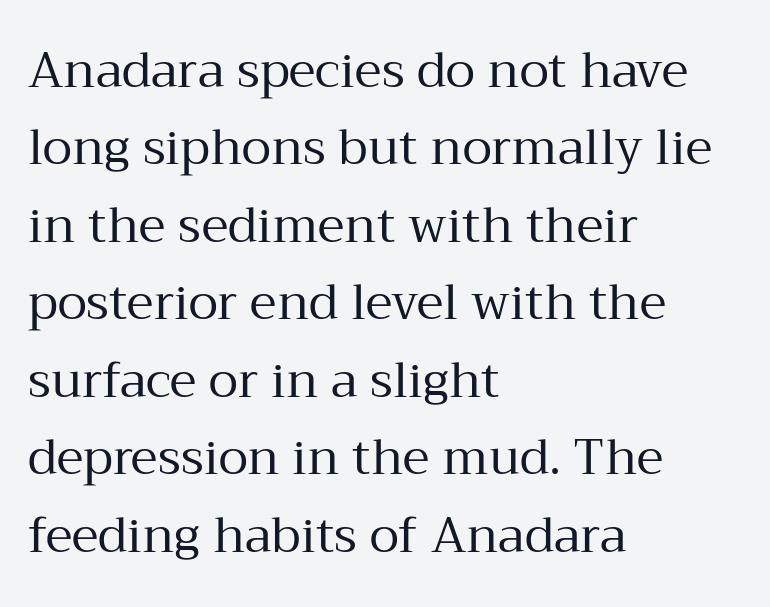
Q: Is the text bold? A: No.
Q: Is the text italic (slanted)? A: No, it is upright.
Q: Is the typeface a serif or a sans-serif typeface? A: Serif.
Q: Is the text underlined? A: No.
Q: How is the paragraph aligned? A: Left-aligned.
Q: Is the spacing between letters normal or unusually wide? A: Normal.
Q: Is the spacing between lines tight, normal or loose? A: Normal.
Q: Width (condensed, normal, or wide)? A: Normal.
Q: Stroke contrast? A: Medium.
Q: x-height? A: Medium.
Q: Monospaced? A: No.
